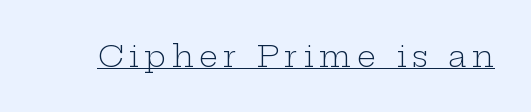
These lines are rendered in a variable-pitch font. The face used here is seriffed, in the tradition of book romans. Glance below the letters and you will spot a drawn line. Do the letters lean? They stand straight. Vertical stems look standard width or narrower in stroke.
